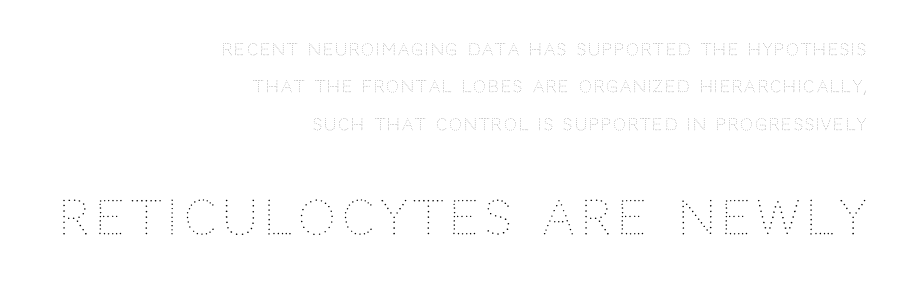
You could not count columns in this text — the font is proportionally spaced. Casual observation: everything's shoved over to the right. Weight: regular or lighter. Descender tails drop into unmarked territory.
